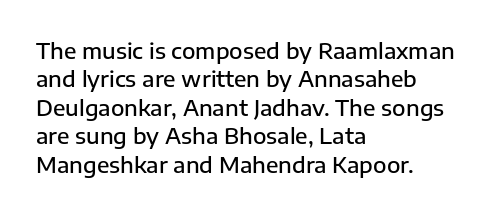
Tall strokes in this sample are plumb rather than angled. Caption: multi-line text, flush left, ragged right. Underline: absent. No extra tracking has been applied to these lines. The passage shown stacks its lines at a standard gap.
